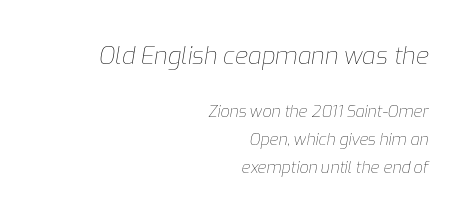
Q: Is the text bold? A: No.
Q: Is the text italic (slanted)? A: Yes, it leans right by about 9 degrees.
Q: Is the text underlined? A: No.
Q: How is the paragraph aligned? A: Right-aligned.
Q: Is the spacing between letters normal or unusually wide? A: Normal.
Q: Which block of text is set in a larger size, the first (top) or the second (bottom)? A: The first (top) one.
